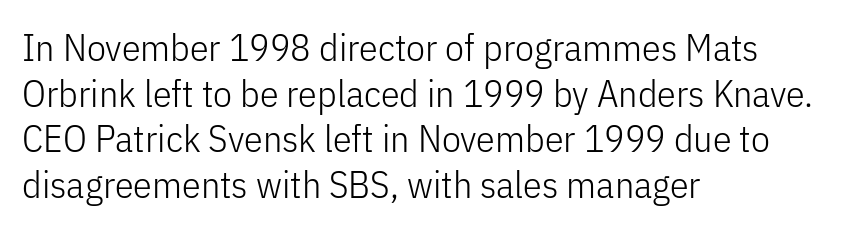
{"serif": "no", "italic": "no", "bold": "no", "weight": "light", "width": "condensed", "stroke_contrast": "low", "x_height": "medium", "monospaced": "no", "underline": "no", "align": "left", "line_spacing_ratio": 1.2, "letter_spacing": "normal", "letter_spacing_em": 0.0, "glyph_px": 38}
